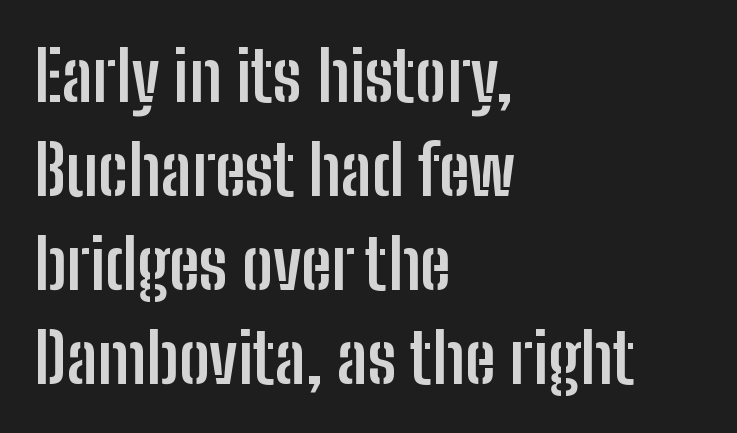
{"serif": "no", "italic": "no", "bold": "yes", "weight": "semibold", "width": "condensed", "stroke_contrast": "low", "x_height": "medium", "monospaced": "no", "underline": "no", "align": "left", "line_spacing": "normal", "line_spacing_ratio": 1.36, "letter_spacing": "normal", "letter_spacing_em": 0.0, "glyph_px": 69}
